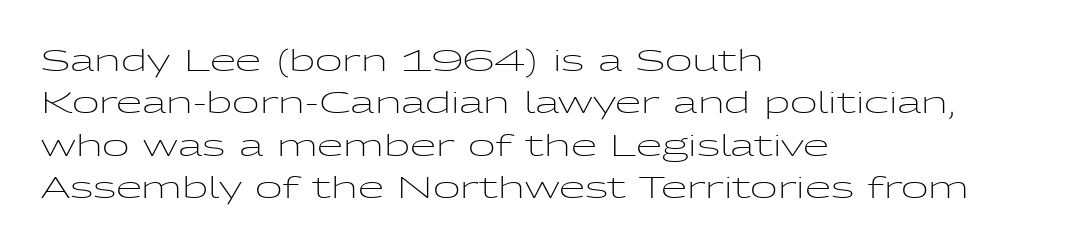
Posture: vertical. Beneath every word, the page is bare. The font family rendered here belongs to the sans-serif group. Baseline-to-baseline distance is the conventional proportion of letter height. The letterforms sit at book weight or below.
